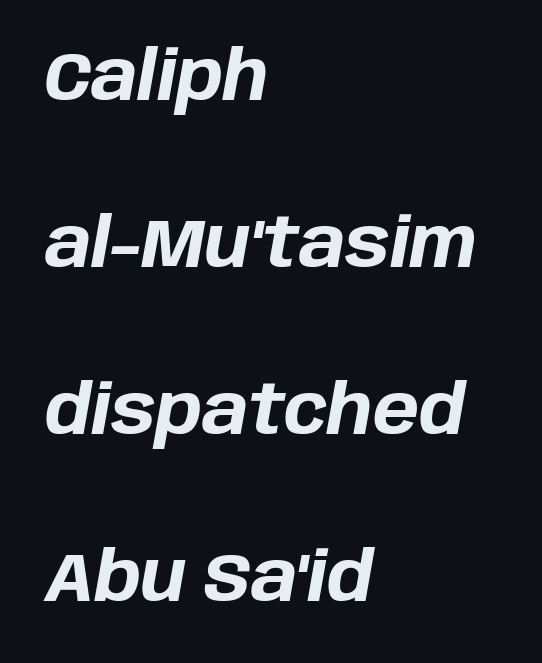
Summary of weight: heavy, a full bold. When letters slant like this, we call the style italic. In terms of leading, this rendering errs on the spacious side. Note the varied advance widths — an 'i' is clearly narrower than an 'm'.
